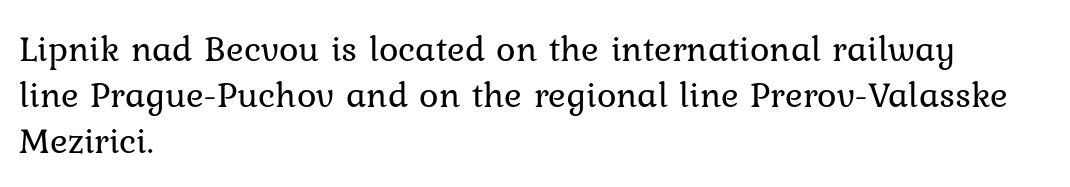
The image shows 37 px regular-weight type, upright; set left-aligned, line spacing 1.24x, normal letter spacing, not underlined; low stroke contrast and a medium x-height.
